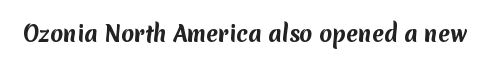
Q: Is the text bold? A: Yes.
Q: Is the text underlined? A: No.
Q: Is the spacing between letters normal or unusually wide? A: Normal.
